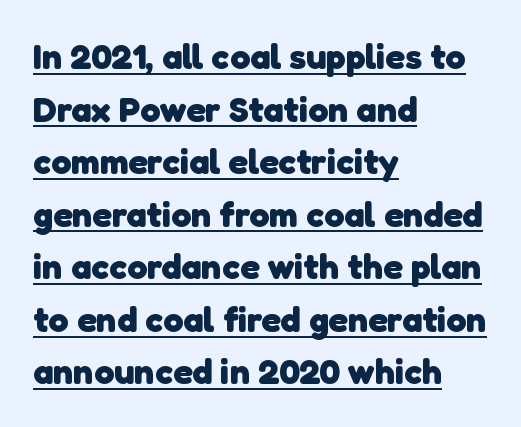
{"serif": "no", "bold": "yes", "weight": "heavy", "width": "normal", "stroke_contrast": "low", "x_height": "medium", "monospaced": "no", "underline": "yes", "align": "left", "line_spacing": "normal", "line_spacing_ratio": 1.46, "letter_spacing": "normal", "letter_spacing_em": 0.0, "glyph_px": 36}
